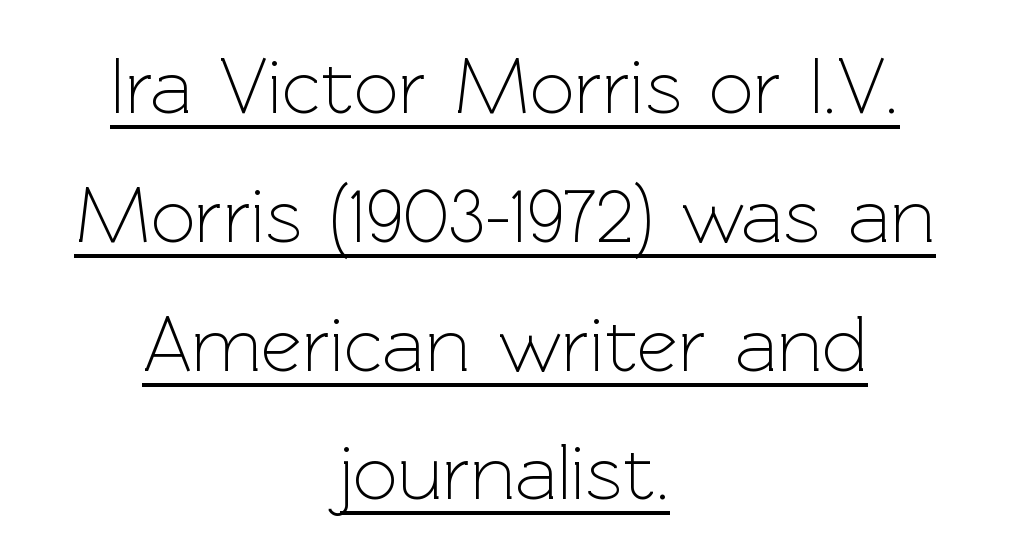
Designer's note — italics off, roman on. Classification — sans serif. The lines sit at an ordinary, default distance from one another. Line starts and ends both wander, symmetrically. The type is set solid horizontally, with unmodified tracking.
